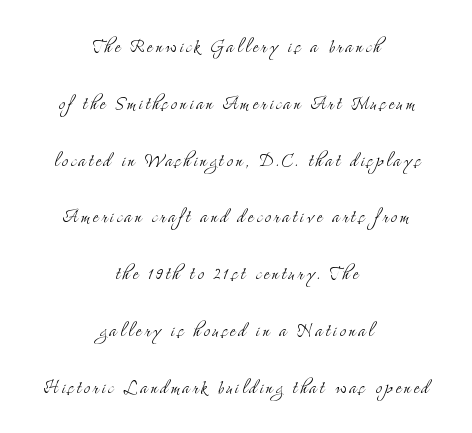
{"bold": "no", "underline": "no", "align": "center", "line_spacing": "loose", "line_spacing_ratio": 2.47, "glyph_px": 23}
